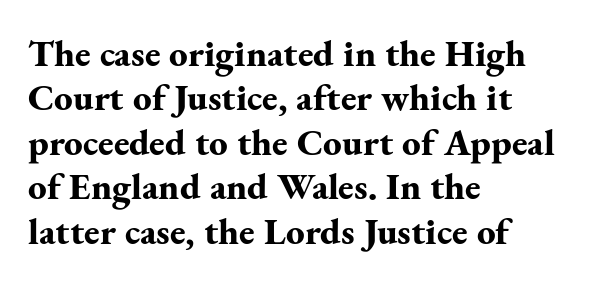
This rendering employs a face with finishing strokes, i.e., a serif. A typesetter would mark this as roman, not italic. The lines in this sample share a left origin and differ only in where they stop. Descenders are the only things crossing below the line. Spacing between characters is what you'd get straight out of the box.
